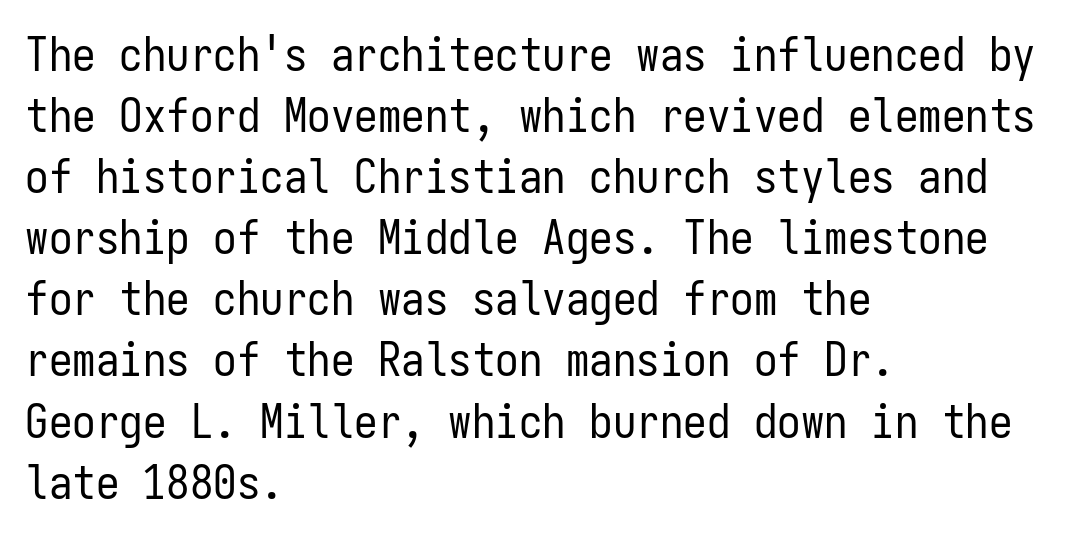
{"serif": "no", "italic": "no", "bold": "no", "weight": "regular", "width": "condensed", "stroke_contrast": "low", "x_height": "medium", "monospaced": "yes", "underline": "no", "align": "left", "line_spacing": "normal", "line_spacing_ratio": 1.3, "letter_spacing": "normal", "letter_spacing_em": 0.0, "glyph_px": 47}
